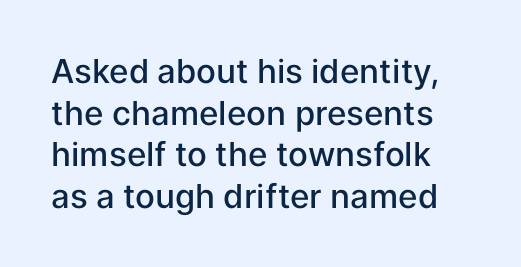
Q: Is the text bold? A: Semi-bold.
Q: Is the text italic (slanted)? A: No, it is upright.
Q: Is the typeface a serif or a sans-serif typeface? A: Sans-serif.
Q: Is the text underlined? A: No.
Q: Is the spacing between letters normal or unusually wide? A: Normal.
Q: Is the spacing between lines tight, normal or loose? A: Normal.
Q: Width (condensed, normal, or wide)? A: Normal.
Q: Stroke contrast? A: Low.
Q: x-height? A: Medium.
Q: Monospaced? A: No.
